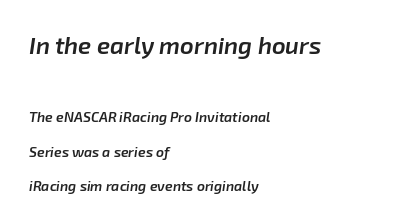
The image shows 24 px text type, italic (leaning right); set left-aligned, loose line spacing (2.46x), normal letter spacing, not underlined; the first (top) block is 1.71x larger.
